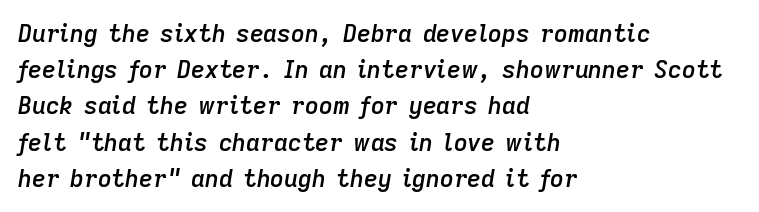
Type without underlining. You can tell it's italic because the verticals aren't actually vertical. Layout note: lines flush left. Notice the strokes are somewhat thickened but not fully heavy: this is a semibold.
